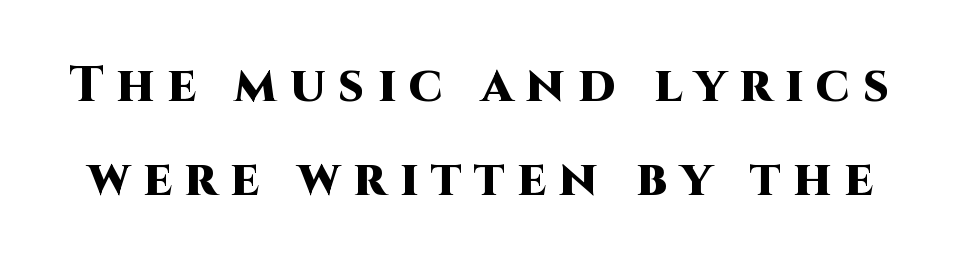
The image shows 50 px heavy sans-serif type, upright; set line spacing 1.89x, unusually wide letter spacing (+0.26 em), not underlined; high stroke contrast and a large x-height.
